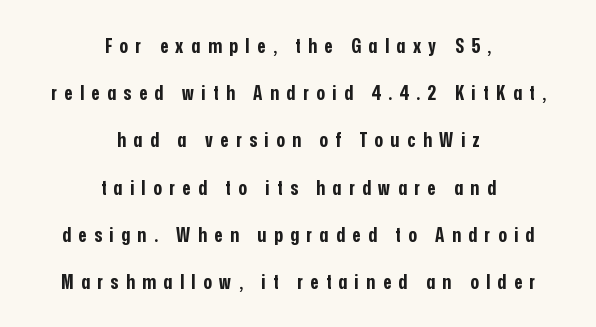
The image shows 20 px bold type, upright; set centered, loose line spacing (2.36x), unusually wide letter spacing (+0.38 em), not underlined.
